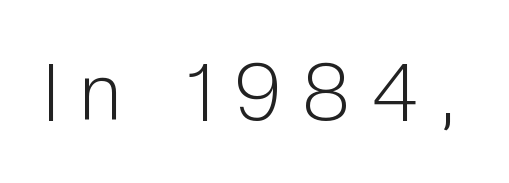
The image shows 79 px light, condensed sans-serif type, upright; set unusually wide letter spacing (+0.29 em), not underlined; low stroke contrast and a medium x-height.
